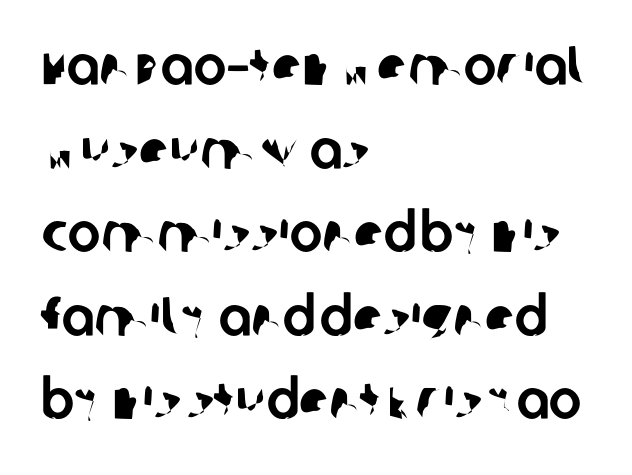
Q: Is the typeface a serif or a sans-serif typeface? A: Sans-serif.
Q: Is the text underlined? A: No.
Q: How is the paragraph aligned? A: Left-aligned.
Q: Is the spacing between letters normal or unusually wide? A: Normal.
Q: Is the spacing between lines tight, normal or loose? A: Normal.
Q: Width (condensed, normal, or wide)? A: Normal.
Q: Stroke contrast? A: Low.
Q: x-height? A: Large.
Q: Monospaced? A: No.
